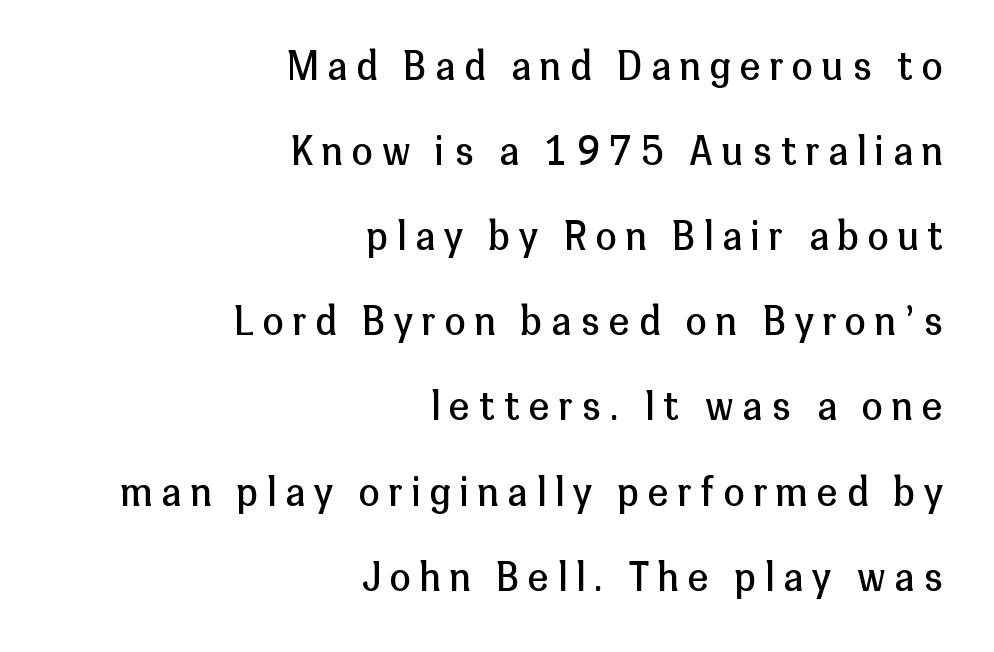
The image shows 38 px regular-weight sans-serif type, upright; set right-aligned, loose line spacing (2.24x), unusually wide letter spacing (+0.24 em), not underlined; low stroke contrast and a medium x-height.
